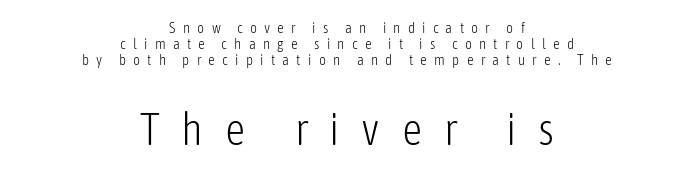
The image shows 45 px light, condensed sans-serif type, upright; set centered, tight line spacing (1.07x), unusually wide letter spacing (+0.48 em), not underlined; the second (bottom) block is 3.0x larger; low stroke contrast and a medium x-height.
